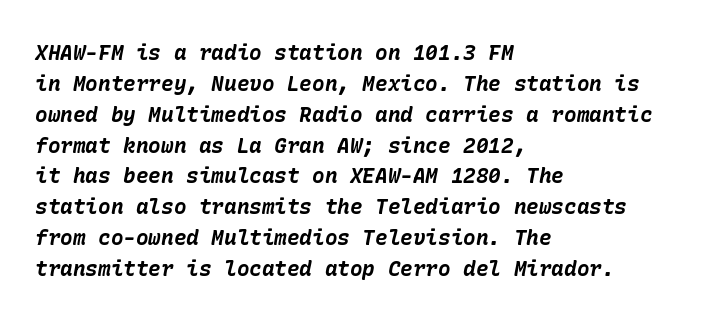
Q: Is the text bold? A: Yes.
Q: Is the text italic (slanted)? A: Yes, it leans right by about 10 degrees.
Q: Is the text underlined? A: No.
Q: How is the paragraph aligned? A: Left-aligned.
Q: Is the spacing between letters normal or unusually wide? A: Normal.
Q: Is the spacing between lines tight, normal or loose? A: Normal.
